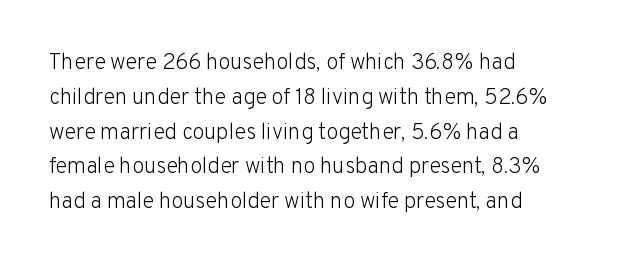
All the whitespace from short lines collects on the right. No extra tracking has been applied to these lines. Characters remain perfectly vertical along every line. The space beneath each line is pristine and unruled. Vertical stems look standard width or narrower in stroke.
